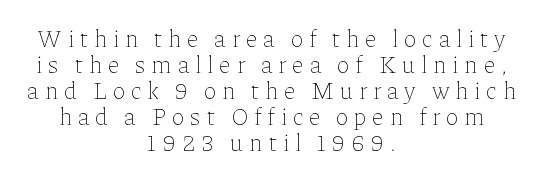
The image shows 24 px text type, upright; set centered, tight line spacing (1.08x), unusually wide letter spacing (+0.25 em), not underlined.
